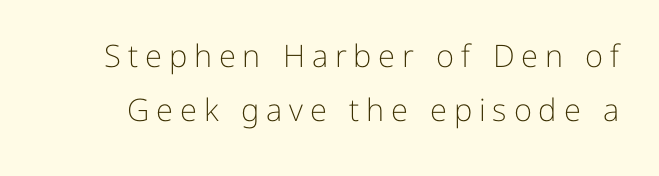
I'd call this a sans setting — the letters go barefoot. Nope, not italic — everything's standing straight. Stems and bowls with no extra thickness — not bold. Bare-footed words on every line.
